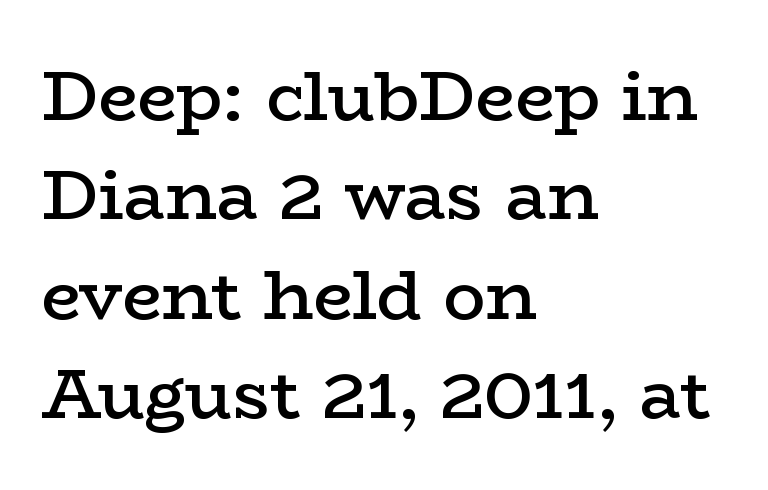
The image shows 70 px semibold, wide serif type, upright; set left-aligned, normal line spacing (1.42x), normal letter spacing, not underlined; low stroke contrast and a medium x-height.
